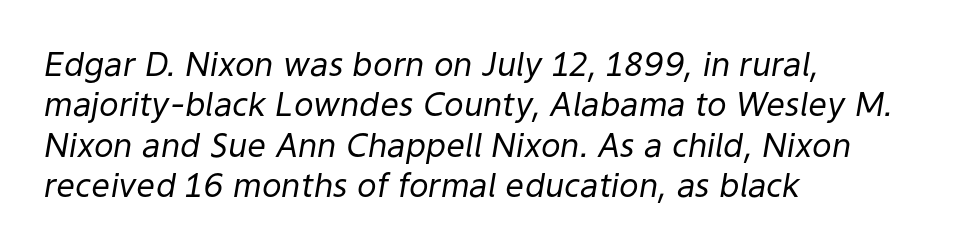
{"italic": "yes", "lean": "right", "slant_degrees": 9, "bold": "no", "weight": "regular", "width": "normal", "stroke_contrast": "low", "x_height": "medium", "monospaced": "no", "underline": "no", "align": "left", "line_spacing_ratio": 1.22, "letter_spacing": "normal", "letter_spacing_em": 0.0, "glyph_px": 33}
